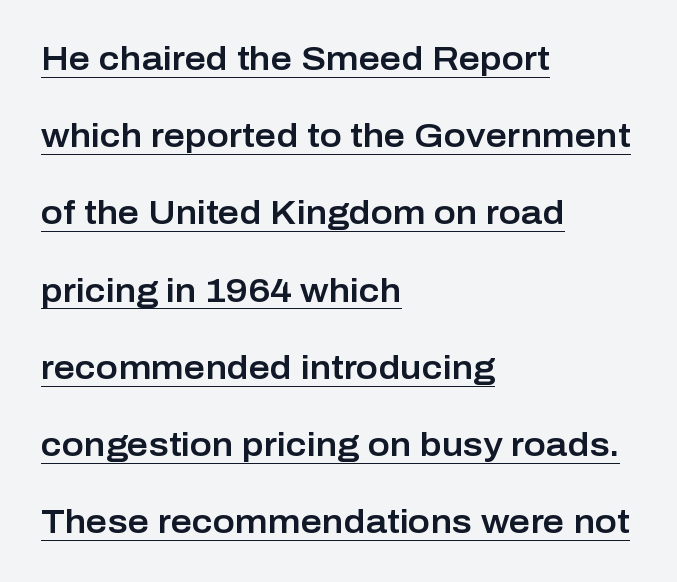
Inter-character spacing is left at the font's built-in metrics. The string is rendered with underlining switched on. Notice how the stems are strictly vertical — no italics here. Typographically, this falls in the sans-serif category. The passage shown is typed in a proportional face where columns would drift.
